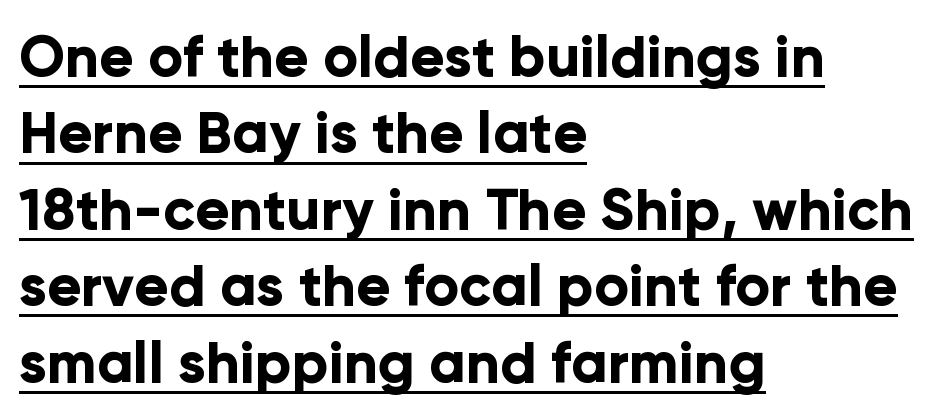
The image shows 57 px bold sans-serif type, upright; set left-aligned, normal line spacing (1.34x), normal letter spacing, underlined; low stroke contrast and a medium x-height.
